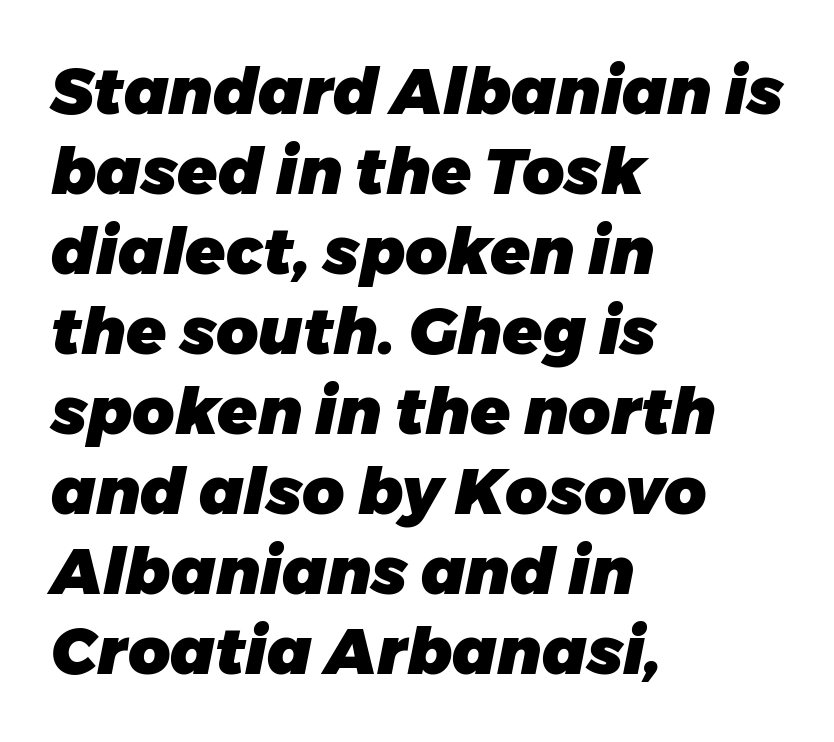
Q: Is the text bold? A: Yes.
Q: Is the text italic (slanted)? A: Yes, it leans right by about 11 degrees.
Q: Is the text underlined? A: No.
Q: How is the paragraph aligned? A: Left-aligned.
Q: Is the spacing between letters normal or unusually wide? A: Normal.
Q: Width (condensed, normal, or wide)? A: Normal.
Q: Stroke contrast? A: Low.
Q: x-height? A: Medium.
Q: Monospaced? A: No.
